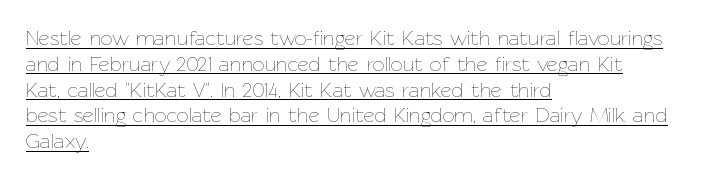
Q: Is the text bold? A: No.
Q: Is the text italic (slanted)? A: No, it is upright.
Q: Is the text underlined? A: Yes.
Q: How is the paragraph aligned? A: Left-aligned.
Q: Is the spacing between letters normal or unusually wide? A: Normal.
